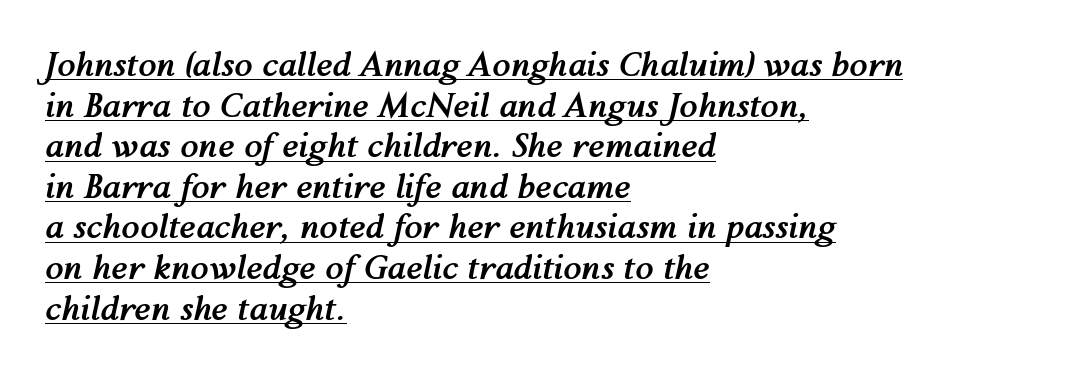
Q: Is the text bold? A: Yes.
Q: Is the text italic (slanted)? A: Yes, it leans right by about 12 degrees.
Q: Is the text underlined? A: Yes.
Q: How is the paragraph aligned? A: Left-aligned.
Q: Is the spacing between letters normal or unusually wide? A: Normal.
Q: Width (condensed, normal, or wide)? A: Normal.
Q: Stroke contrast? A: Medium.
Q: x-height? A: Medium.
Q: Monospaced? A: No.
